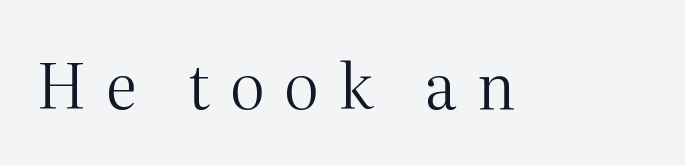
Q: Is the text bold? A: No.
Q: Is the text italic (slanted)? A: No, it is upright.
Q: Is the typeface a serif or a sans-serif typeface? A: Serif.
Q: Is the text underlined? A: No.
Q: Is the spacing between letters normal or unusually wide? A: Unusually wide.
Q: Width (condensed, normal, or wide)? A: Normal.
Q: Stroke contrast? A: Medium.
Q: x-height? A: Medium.
Q: Monospaced? A: No.
